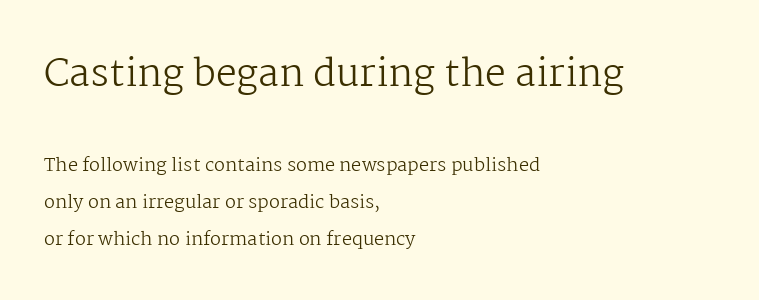
A classic flush-left, rag-right setting is used for this passage. In terms of posture, this sample is upright. Rows of type keep a wide berth in the vertical direction. The face used here is seriffed, in the tradition of book romans. The composition opens big and finishes small.
